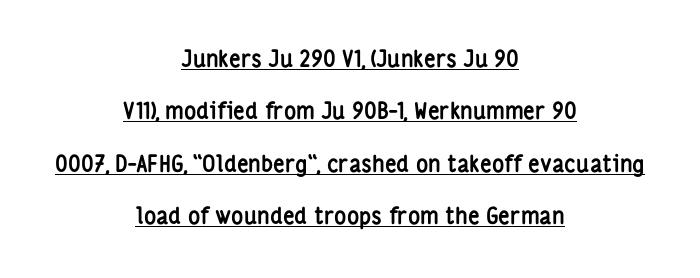
Q: Is the text bold? A: Yes.
Q: Is the text italic (slanted)? A: No, it is upright.
Q: Is the text underlined? A: Yes.
Q: How is the paragraph aligned? A: Centered.
Q: Is the spacing between letters normal or unusually wide? A: Normal.
Q: Is the spacing between lines tight, normal or loose? A: Loose.
